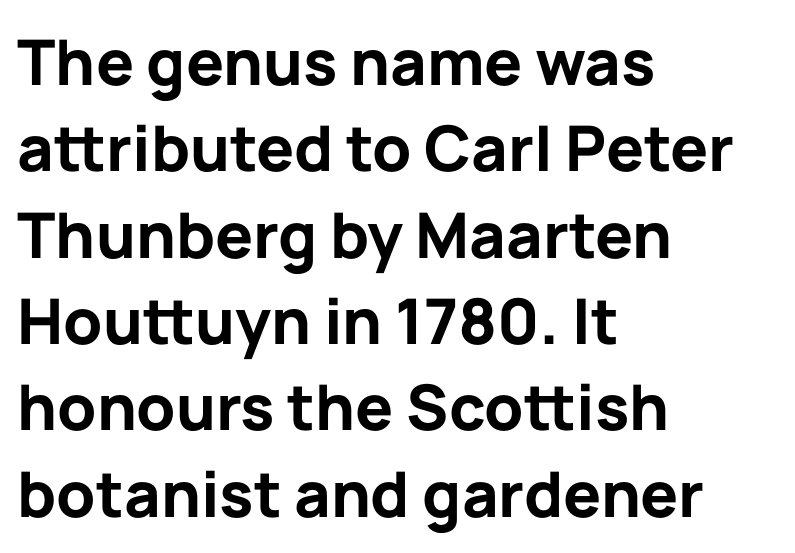
Spacing verdict: proportional, widths tailored to each character. Line beginnings align vertically; line endings do not. These lines are composed in type without serifs. Glance below the letters and you will spot only blank space. These words are printed bold, with thick strokes throughout. Whoever set this chose a conventional vertical rhythm.
